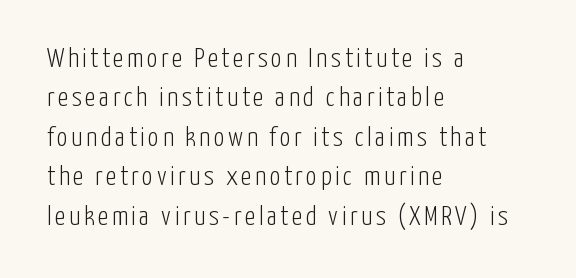
{"italic": "no", "bold": "no", "underline": "no", "align": "left", "line_spacing": "normal", "line_spacing_ratio": 1.46, "glyph_px": 27}
